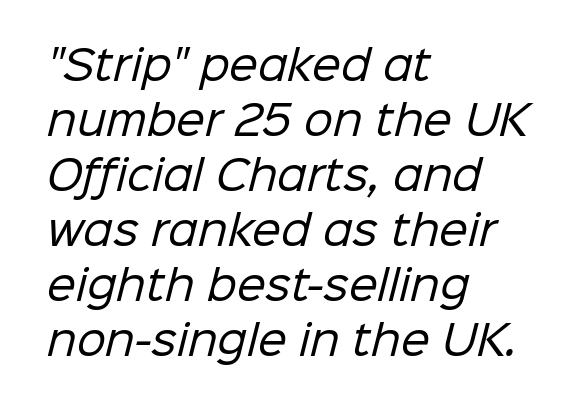
{"serif": "no", "bold": "no", "weight": "regular", "width": "normal", "stroke_contrast": "low", "x_height": "medium", "monospaced": "no", "underline": "no", "align": "left", "line_spacing": "normal", "line_spacing_ratio": 1.34, "letter_spacing": "normal", "letter_spacing_em": 0.0, "glyph_px": 41}
